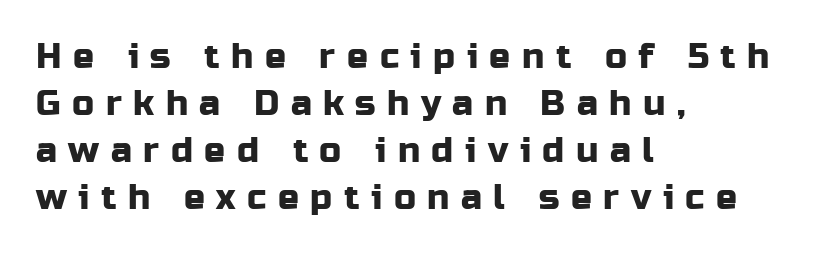
The image shows 35 px sans-serif type, upright; set left-aligned, normal line spacing (1.34x), unusually wide letter spacing (+0.33 em), not underlined; low stroke contrast and a medium x-height.
